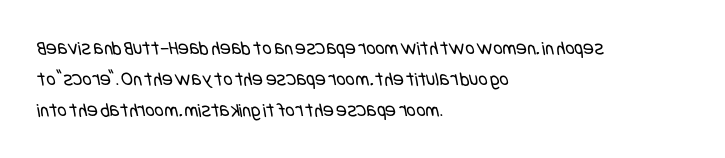
Q: Is the text bold? A: No.
Q: Is the text underlined? A: No.
Q: How is the paragraph aligned? A: Left-aligned.
Q: Is the spacing between letters normal or unusually wide? A: Normal.
Q: Is the spacing between lines tight, normal or loose? A: Normal.
